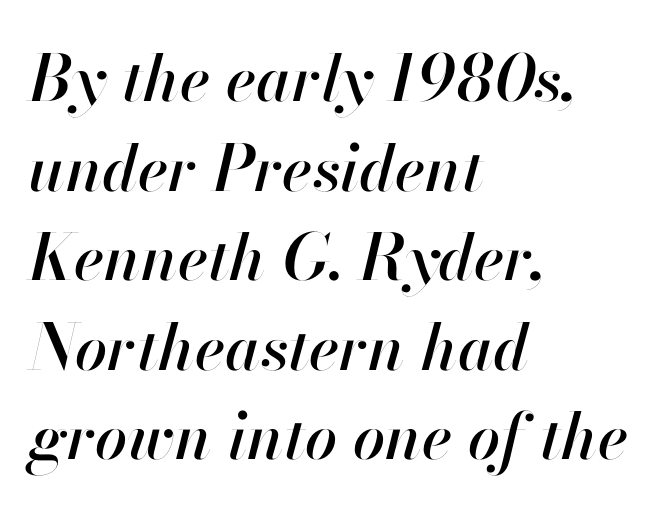
How would I describe the line gaps? Plain and ordinary. Note the varied advance widths — an 'i' is clearly narrower than an 'm'. Left-aligned paragraph, ragged on the right. Designer's note — italics engaged. Glyph-to-glyph distance matches everyday printed text. A bare baseline throughout the passage.
